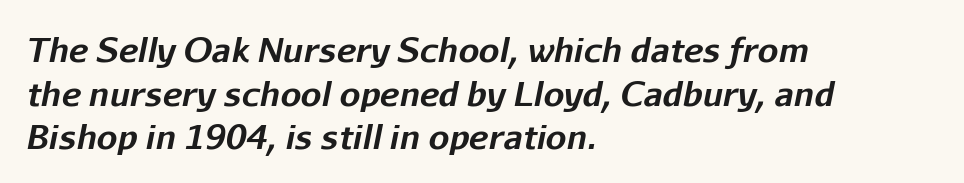
The image shows 33 px bold type, italic (leaning right); set left-aligned, normal line spacing (1.32x), normal letter spacing, not underlined; low stroke contrast and a medium x-height.
